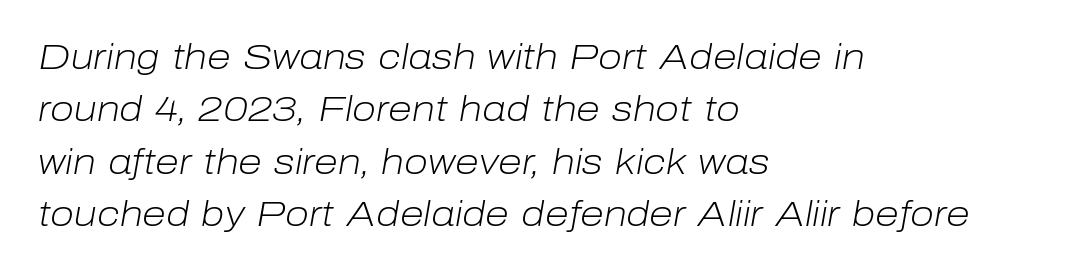
The image shows 35 px light type, italic (leaning right); set left-aligned, normal line spacing (1.5x), normal letter spacing, not underlined; low stroke contrast and a medium x-height.
